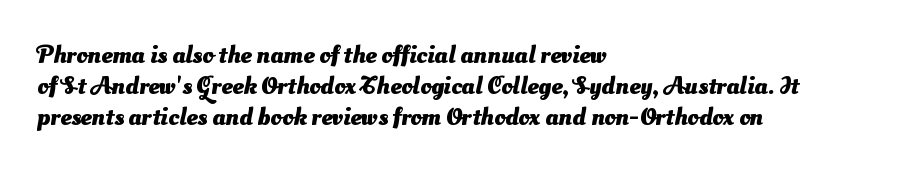
Q: Is the text bold? A: Yes.
Q: Is the text underlined? A: No.
Q: How is the paragraph aligned? A: Left-aligned.
Q: Is the spacing between letters normal or unusually wide? A: Normal.
